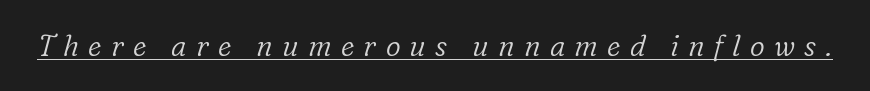
Proportional: the letters do not fall into vertical columns. Are there feet on the stems? There are — it's a serif. These lines were composed using italics. Does a line run under the words? Yes, clearly. Tracking value appears strongly positive — letters spread wide. Counters stay open thanks to moderate or lighter strokes.
